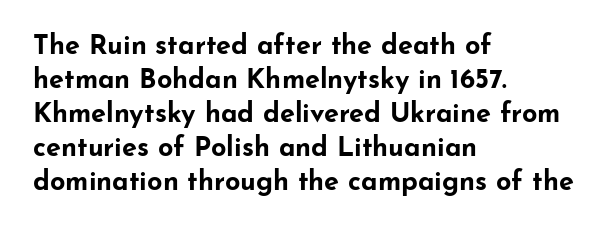
Q: Is the text bold? A: Yes.
Q: Is the text italic (slanted)? A: No, it is upright.
Q: Is the text underlined? A: No.
Q: How is the paragraph aligned? A: Left-aligned.
Q: Is the spacing between letters normal or unusually wide? A: Normal.
Q: Is the spacing between lines tight, normal or loose? A: Normal.
